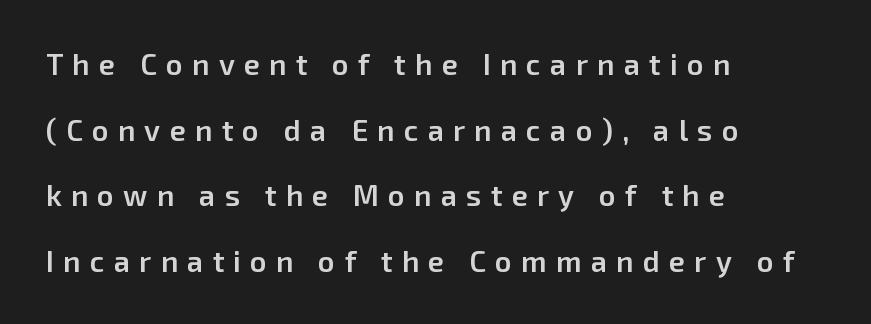
{"serif": "no", "italic": "no", "bold": "semi", "weight": "semibold", "width": "normal", "stroke_contrast": "low", "x_height": "medium", "monospaced": "no", "underline": "no", "align": "left", "line_spacing": "loose", "line_spacing_ratio": 2.26, "letter_spacing": "wide", "letter_spacing_em": 0.32, "glyph_px": 29}
